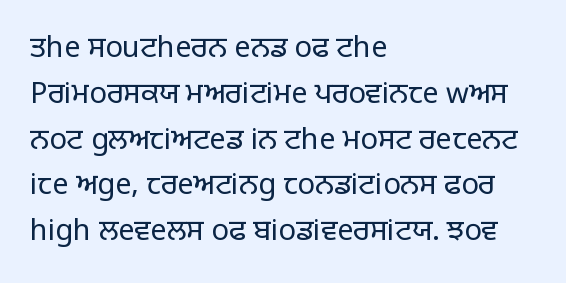
The image shows 29 px light sans-serif type, upright; set left-aligned, normal line spacing (1.58x), normal letter spacing, not underlined; low stroke contrast and a large x-height.
